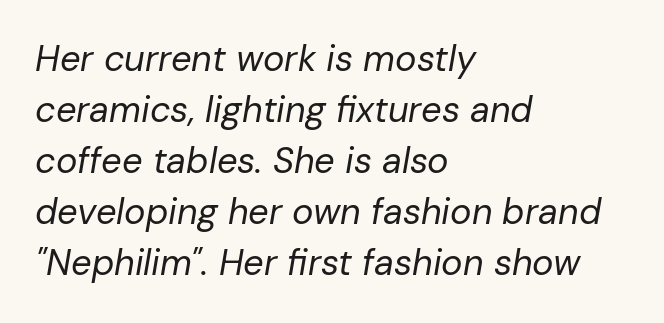
The image shows 36 px regular-weight type, italic (leaning right); set left-aligned, normal line spacing (1.42x), normal letter spacing, not underlined; low stroke contrast and a medium x-height.
